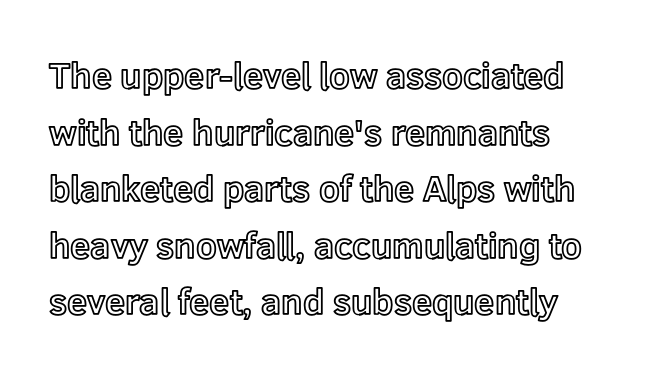
The image shows 36 px text type, upright; set left-aligned, normal line spacing (1.57x), normal letter spacing, not underlined; a medium x-height.
